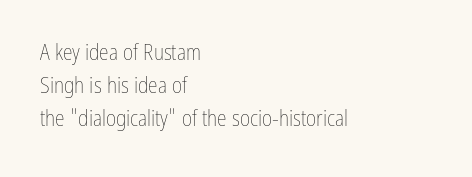
The image shows 22 px text type, upright; set left-aligned, normal line spacing (1.5x), normal letter spacing, not underlined.
